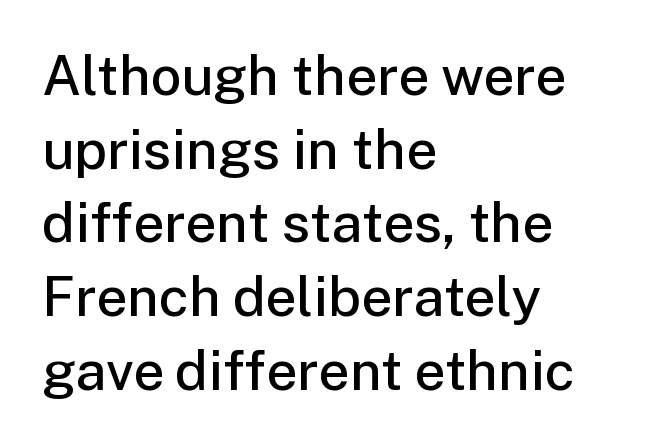
{"serif": "no", "italic": "no", "bold": "semi", "weight": "semibold", "width": "normal", "stroke_contrast": "low", "x_height": "medium", "monospaced": "no", "underline": "no", "align": "left", "line_spacing": "normal", "line_spacing_ratio": 1.34, "letter_spacing": "normal", "letter_spacing_em": 0.0, "glyph_px": 55}
